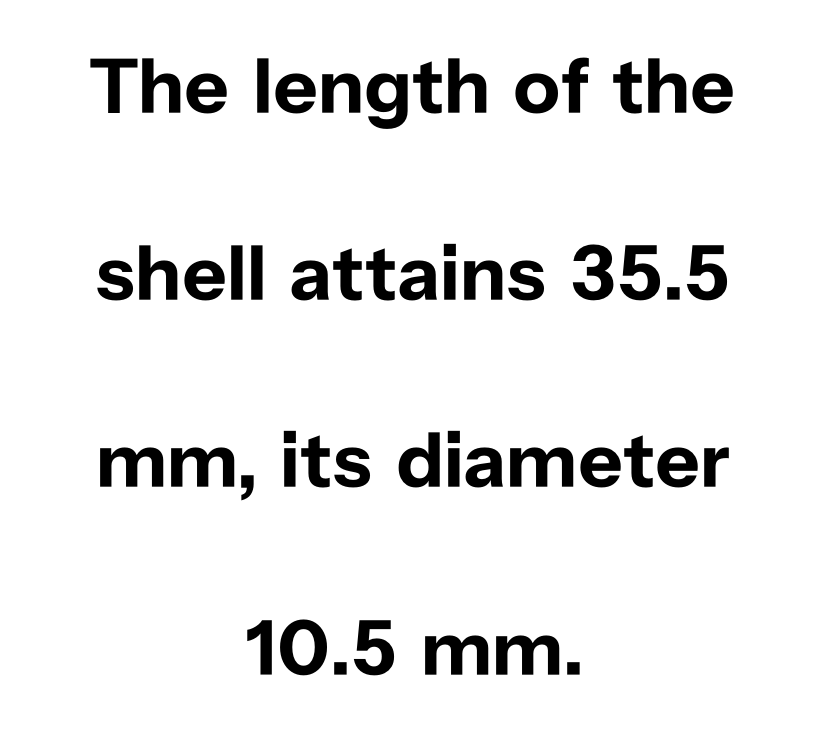
Q: Is the text bold? A: Yes.
Q: Is the text italic (slanted)? A: No, it is upright.
Q: Is the typeface a serif or a sans-serif typeface? A: Sans-serif.
Q: Is the text underlined? A: No.
Q: How is the paragraph aligned? A: Centered.
Q: Is the spacing between letters normal or unusually wide? A: Normal.
Q: Is the spacing between lines tight, normal or loose? A: Loose.
Q: Width (condensed, normal, or wide)? A: Normal.
Q: Stroke contrast? A: Low.
Q: x-height? A: Medium.
Q: Monospaced? A: No.
